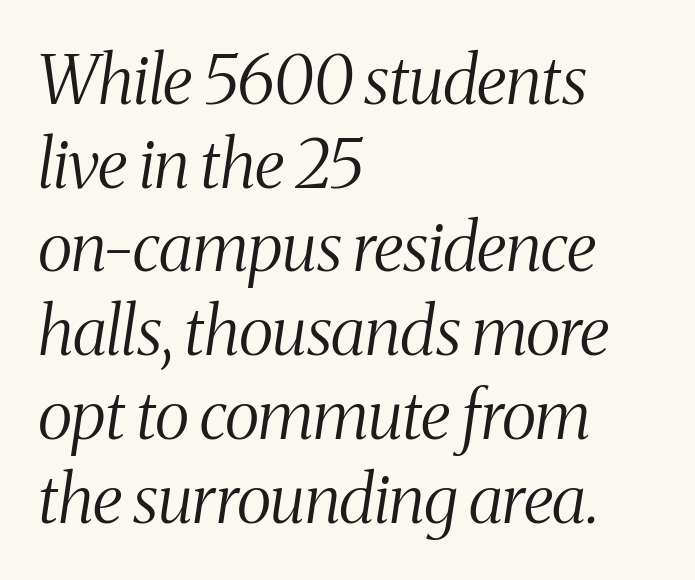
The image shows 67 px light, condensed serif type, italic (leaning right); set left-aligned, normal line spacing (1.25x), normal letter spacing, not underlined; medium stroke contrast and a medium x-height.
